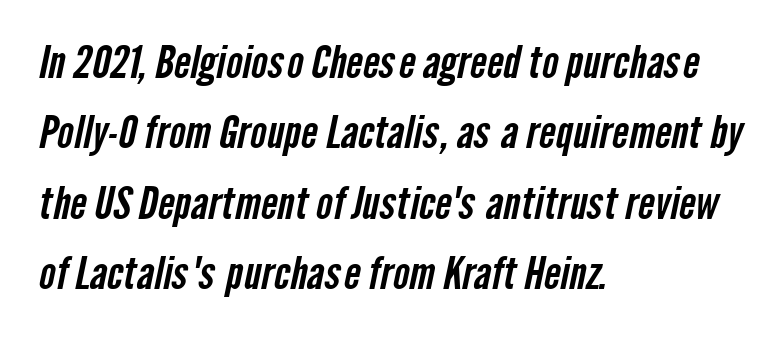
Looks like regular typesetting: each glyph gets only the width it needs. No extra tracking has been applied to these lines. Does the copy run flush right? No — it runs flush left. The face used here is a sans, in the tradition of grotesques and geometrics.
